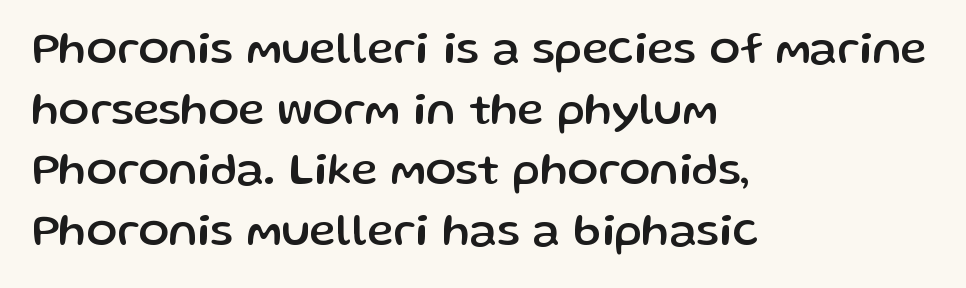
{"serif": "no", "italic": "no", "width": "normal", "stroke_contrast": "low", "x_height": "medium", "monospaced": "no", "underline": "no", "align": "left", "line_spacing": "normal", "line_spacing_ratio": 1.35, "letter_spacing": "normal", "letter_spacing_em": 0.0, "glyph_px": 45}
